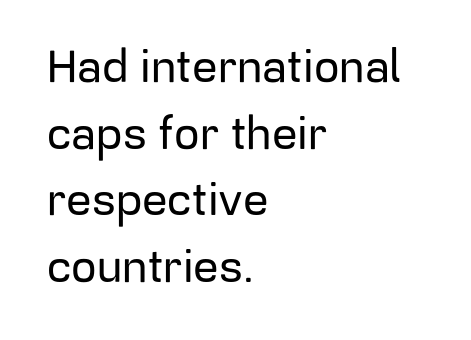
Spacing verdict: proportional, widths tailored to each character. Each word holds together tightly as a unit, with standard inter-letter gaps. Alignment: flush left. Font category for this specimen: sans-serif. Any mark beneath the type? The region is blank.
